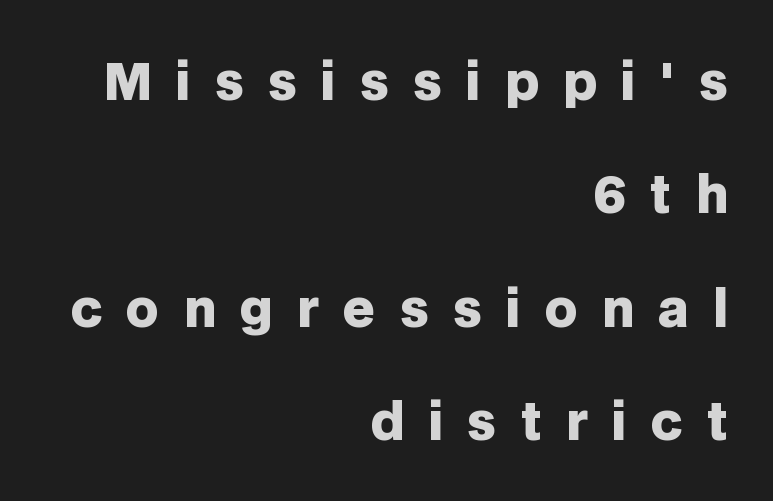
The image shows 50 px heavy sans-serif type, upright; set right-aligned, loose line spacing (2.27x), unusually wide letter spacing (+0.48 em), not underlined; low stroke contrast and a large x-height.
